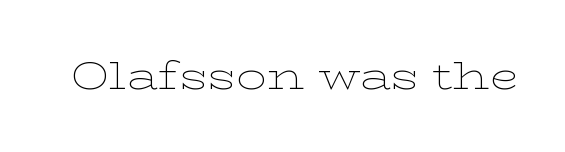
Q: Is the text bold? A: No.
Q: Is the text italic (slanted)? A: No, it is upright.
Q: Is the typeface a serif or a sans-serif typeface? A: Serif.
Q: Is the text underlined? A: No.
Q: Is the spacing between letters normal or unusually wide? A: Normal.
Q: Width (condensed, normal, or wide)? A: Wide.
Q: Stroke contrast? A: Low.
Q: x-height? A: Medium.
Q: Monospaced? A: No.
